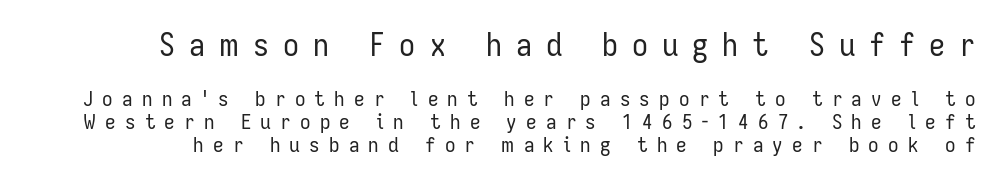
The image shows 32 px regular-weight, condensed sans-serif type, upright; set tight line spacing (1.09x), unusually wide letter spacing (+0.44 em), not underlined; the first (top) block is 1.52x larger; low stroke contrast and a medium x-height.
